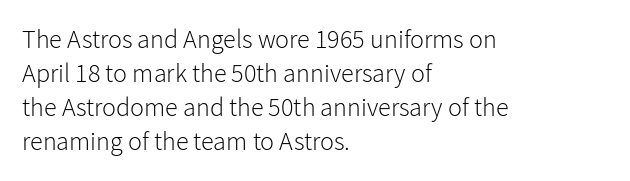
Q: Is the text bold? A: No.
Q: Is the text italic (slanted)? A: No, it is upright.
Q: Is the text underlined? A: No.
Q: How is the paragraph aligned? A: Left-aligned.
Q: Is the spacing between letters normal or unusually wide? A: Normal.
Q: Is the spacing between lines tight, normal or loose? A: Normal.
